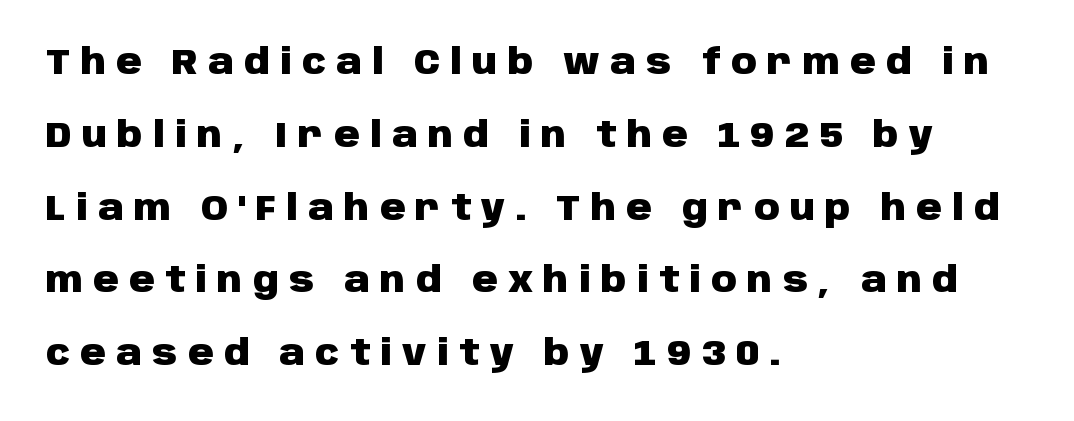
Q: Is the text bold? A: Yes.
Q: Is the text italic (slanted)? A: No, it is upright.
Q: Is the typeface a serif or a sans-serif typeface? A: Sans-serif.
Q: Is the text underlined? A: No.
Q: How is the paragraph aligned? A: Left-aligned.
Q: Is the spacing between letters normal or unusually wide? A: Unusually wide.
Q: Is the spacing between lines tight, normal or loose? A: Loose.
Q: Width (condensed, normal, or wide)? A: Normal.
Q: Stroke contrast? A: Low.
Q: x-height? A: Large.
Q: Monospaced? A: No.
